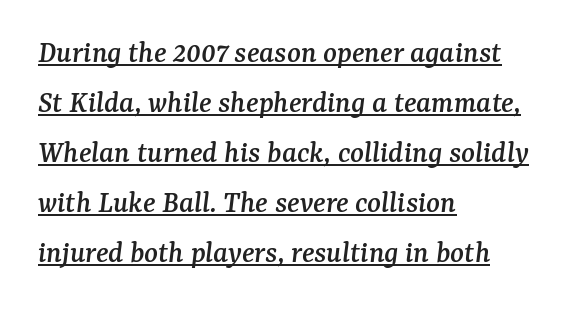
{"serif": "yes", "italic": "yes", "lean": "right", "slant_degrees": 7, "width": "normal", "stroke_contrast": "medium", "x_height": "medium", "monospaced": "no", "underline": "yes", "align": "left", "line_spacing": "normal", "line_spacing_ratio": 1.56, "letter_spacing": "normal", "letter_spacing_em": 0.0, "glyph_px": 32}
